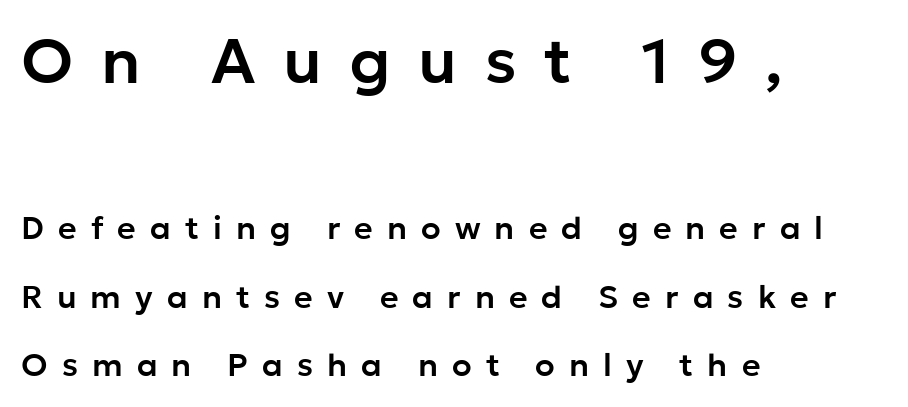
Q: Is the text italic (slanted)? A: No, it is upright.
Q: Is the typeface a serif or a sans-serif typeface? A: Sans-serif.
Q: Is the text underlined? A: No.
Q: How is the paragraph aligned? A: Left-aligned.
Q: Is the spacing between letters normal or unusually wide? A: Unusually wide.
Q: Is the spacing between lines tight, normal or loose? A: Loose.
Q: Which block of text is set in a larger size, the first (top) or the second (bottom)? A: The first (top) one.
Q: Width (condensed, normal, or wide)? A: Normal.
Q: Stroke contrast? A: Low.
Q: x-height? A: Medium.
Q: Monospaced? A: No.
